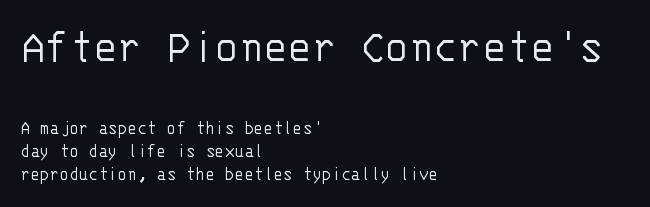
Q: Is the text bold? A: No.
Q: Is the text italic (slanted)? A: No, it is upright.
Q: Is the typeface a serif or a sans-serif typeface? A: Sans-serif.
Q: Is the text underlined? A: No.
Q: How is the paragraph aligned? A: Left-aligned.
Q: Is the spacing between letters normal or unusually wide? A: Normal.
Q: Is the spacing between lines tight, normal or loose? A: Tight.
Q: Which block of text is set in a larger size, the first (top) or the second (bottom)? A: The first (top) one.
Q: Width (condensed, normal, or wide)? A: Normal.
Q: Stroke contrast? A: Low.
Q: x-height? A: Large.
Q: Monospaced? A: Yes.
